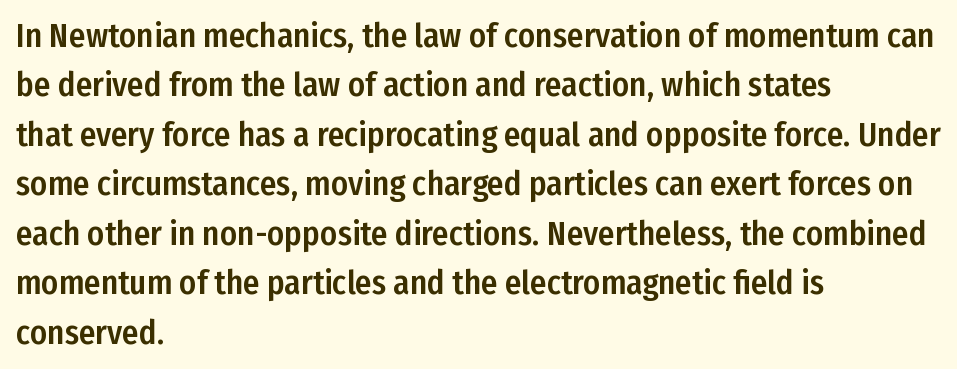
The line-height multiplier appears to be the usual default. Does extra space separate the letters? No, they use regular spacing. A sans-serif font was chosen for this passage. Nobody drew a line under any word here. Horizontally, the lines are justified to the leading edge only.
